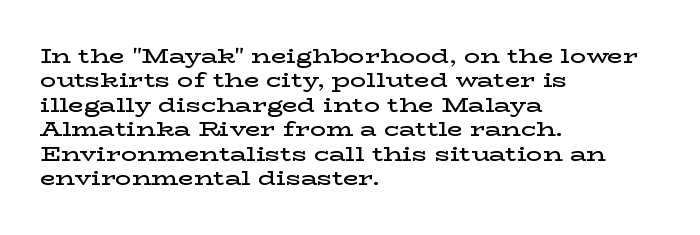
Q: Is the text bold? A: Semi-bold.
Q: Is the text italic (slanted)? A: No, it is upright.
Q: Is the text underlined? A: No.
Q: How is the paragraph aligned? A: Left-aligned.
Q: Is the spacing between letters normal or unusually wide? A: Normal.
